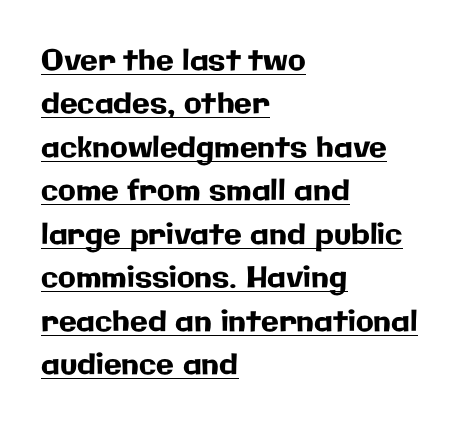
Is this a fixed-width face? No — the glyphs have proportional, varying widths. A sans-serif font was chosen for this passage. The passage shown has conventional tracking throughout. The specimen includes a rule beneath the text block's lines. Which margin do the lines hug? The left one — the right edge is uneven. Ascenders rise straight up at ninety degrees.
